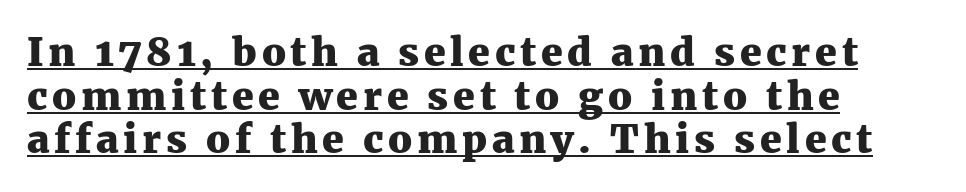
Q: Is the text bold? A: Yes.
Q: Is the text italic (slanted)? A: No, it is upright.
Q: Is the typeface a serif or a sans-serif typeface? A: Serif.
Q: Is the text underlined? A: Yes.
Q: How is the paragraph aligned? A: Left-aligned.
Q: Is the spacing between lines tight, normal or loose? A: Tight.
Q: Width (condensed, normal, or wide)? A: Normal.
Q: Stroke contrast? A: Medium.
Q: x-height? A: Medium.
Q: Monospaced? A: No.
